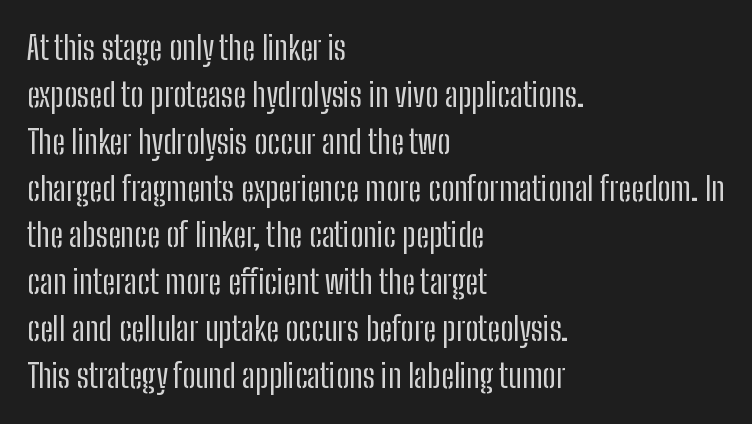
{"serif": "no", "italic": "no", "bold": "no", "weight": "regular", "width": "condensed", "stroke_contrast": "low", "x_height": "medium", "monospaced": "no", "underline": "no", "align": "left", "line_spacing": "normal", "line_spacing_ratio": 1.42, "letter_spacing": "normal", "letter_spacing_em": 0.0, "glyph_px": 33}
